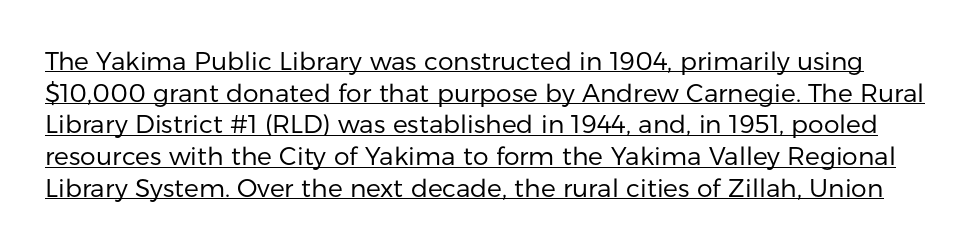
{"italic": "no", "bold": "no", "underline": "yes", "line_spacing": "normal", "line_spacing_ratio": 1.27, "letter_spacing": "normal", "letter_spacing_em": 0.0, "glyph_px": 25}
